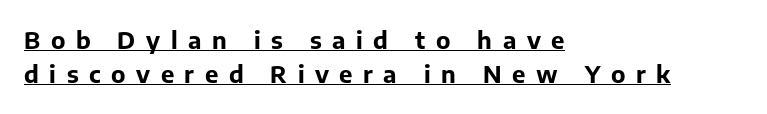
Q: Is the text bold? A: Yes.
Q: Is the text italic (slanted)? A: No, it is upright.
Q: Is the text underlined? A: Yes.
Q: How is the paragraph aligned? A: Left-aligned.
Q: Is the spacing between letters normal or unusually wide? A: Unusually wide.
Q: Is the spacing between lines tight, normal or loose? A: Normal.
